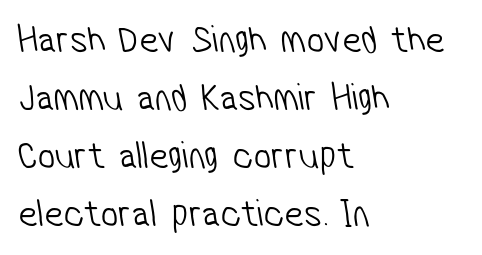
Q: Is the text bold? A: No.
Q: Is the typeface a serif or a sans-serif typeface? A: Sans-serif.
Q: Is the text underlined? A: No.
Q: How is the paragraph aligned? A: Left-aligned.
Q: Is the spacing between letters normal or unusually wide? A: Normal.
Q: Is the spacing between lines tight, normal or loose? A: Normal.
Q: Width (condensed, normal, or wide)? A: Condensed.
Q: Stroke contrast? A: Low.
Q: x-height? A: Medium.
Q: Monospaced? A: No.
